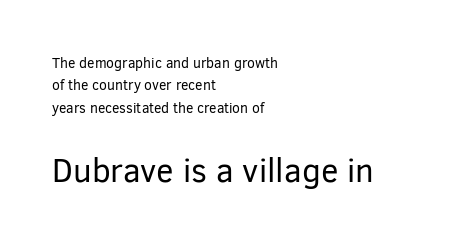
The image shows 33 px regular-weight sans-serif type, upright; set left-aligned, normal line spacing (1.6x), normal letter spacing, not underlined; the second (bottom) block is 2.36x larger; low stroke contrast and a medium x-height.
